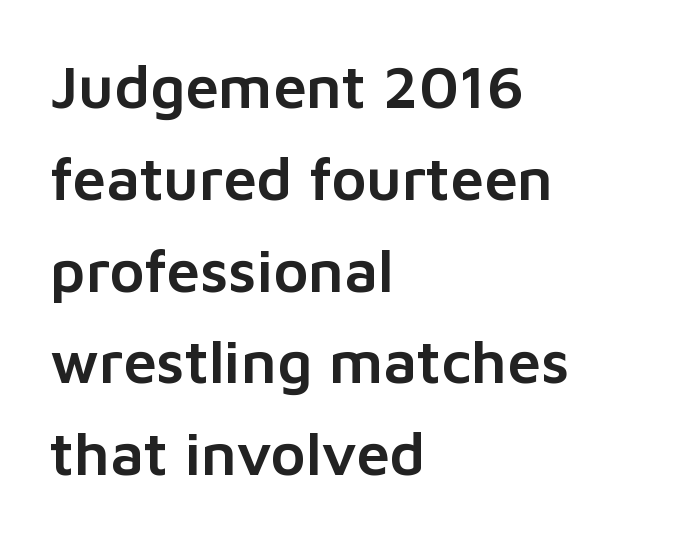
Each word holds together tightly as a unit, with standard inter-letter gaps. The block of text has a typical density, with ordinary space between rows. Characters remain perfectly vertical along every line. Font category for this specimen: sans-serif.
